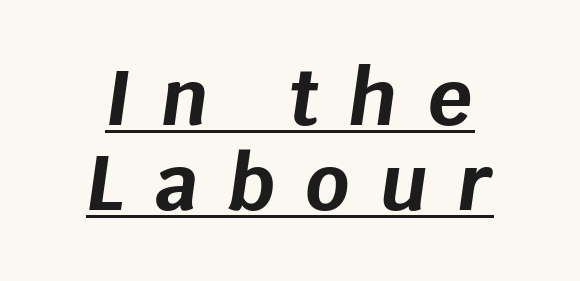
Q: Is the text bold? A: Yes.
Q: Is the text italic (slanted)? A: Yes, it leans right by about 8 degrees.
Q: Is the text underlined? A: Yes.
Q: How is the paragraph aligned? A: Centered.
Q: Is the spacing between letters normal or unusually wide? A: Unusually wide.
Q: Is the spacing between lines tight, normal or loose? A: Tight.
Q: Width (condensed, normal, or wide)? A: Normal.
Q: Stroke contrast? A: Low.
Q: x-height? A: Large.
Q: Monospaced? A: No.
